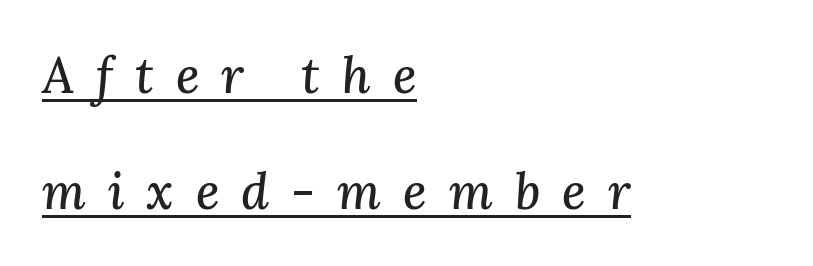
{"serif": "yes", "italic": "yes", "lean": "right", "slant_degrees": 3, "width": "normal", "stroke_contrast": "medium", "x_height": "medium", "monospaced": "no", "underline": "yes", "align": "left", "line_spacing": "loose", "line_spacing_ratio": 2.33, "letter_spacing": "wide", "letter_spacing_em": 0.44, "glyph_px": 50}
